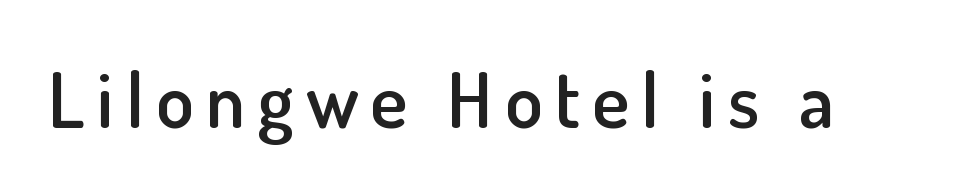
{"serif": "no", "italic": "no", "bold": "semi", "weight": "semibold", "width": "normal", "stroke_contrast": "low", "x_height": "small", "monospaced": "no", "underline": "no", "glyph_px": 77}
